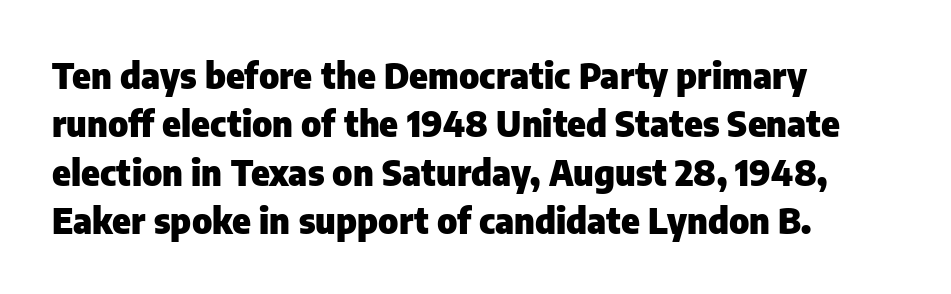
Every stem runs plumb, perpendicular to the baseline. Varying glyph widths throughout — classic text-font behaviour. Baseline-to-baseline distance is the conventional proportion of letter height. The face used here has the dense, thick strokes of a bold. The type is set solid horizontally, with unmodified tracking. Each letter's strokes conclude bluntly, with no projecting serifs.
